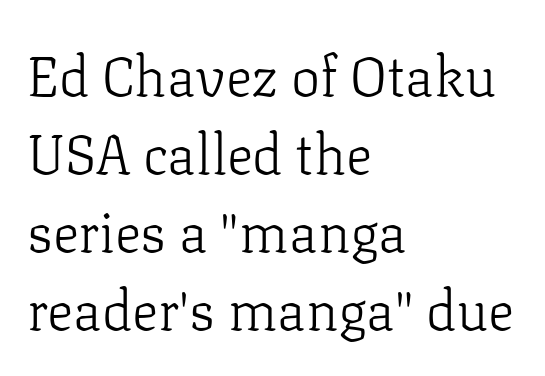
Q: Is the text bold? A: No.
Q: Is the text italic (slanted)? A: No, it is upright.
Q: Is the typeface a serif or a sans-serif typeface? A: Serif.
Q: Is the text underlined? A: No.
Q: How is the paragraph aligned? A: Left-aligned.
Q: Is the spacing between letters normal or unusually wide? A: Normal.
Q: Is the spacing between lines tight, normal or loose? A: Normal.
Q: Width (condensed, normal, or wide)? A: Normal.
Q: Stroke contrast? A: Low.
Q: x-height? A: Medium.
Q: Monospaced? A: No.
